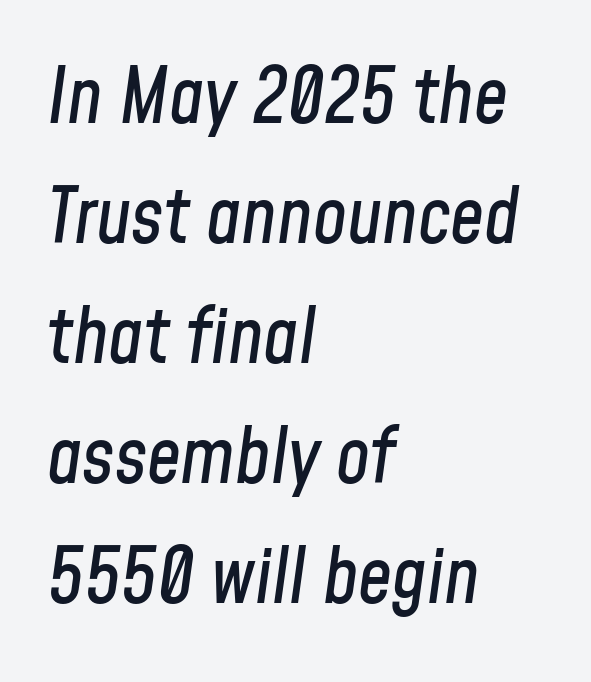
A bare baseline throughout the passage. Between one letter and the next there's only the usual sliver of space. Yep, that's italic — everything's leaning. Varying glyph widths throughout — classic text-font behaviour.
